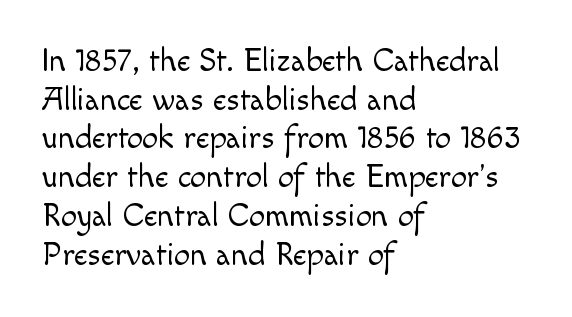
The specimen reads as upright at a glance. A classic flush-left, rag-right setting is used for this passage. Here the designer chose a conventional face with non-uniform glyph widths. Compared with a typical body face, this is equally light or lighter still. The strip under each line holds only bare page.
